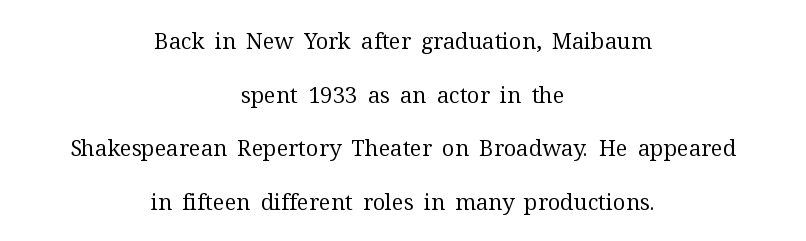
The image shows 22 px text type, upright; set centered, loose line spacing (2.44x), normal letter spacing, not underlined.
